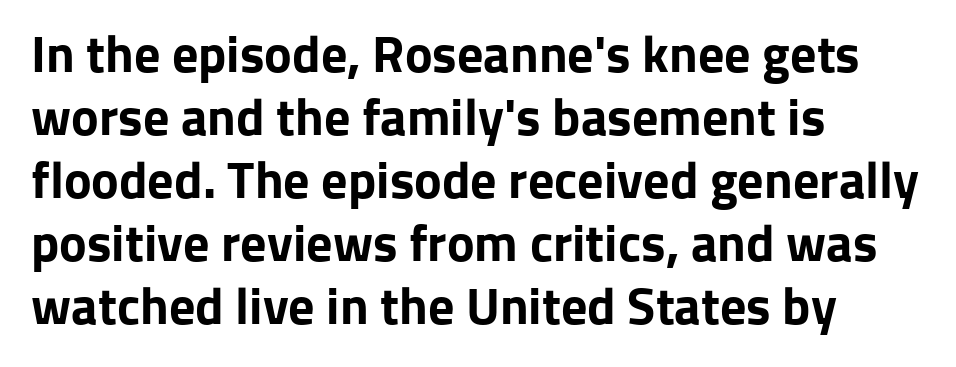
The image shows 52 px bold sans-serif type, upright; set left-aligned, line spacing 1.21x, normal letter spacing, not underlined; low stroke contrast and a medium x-height.
